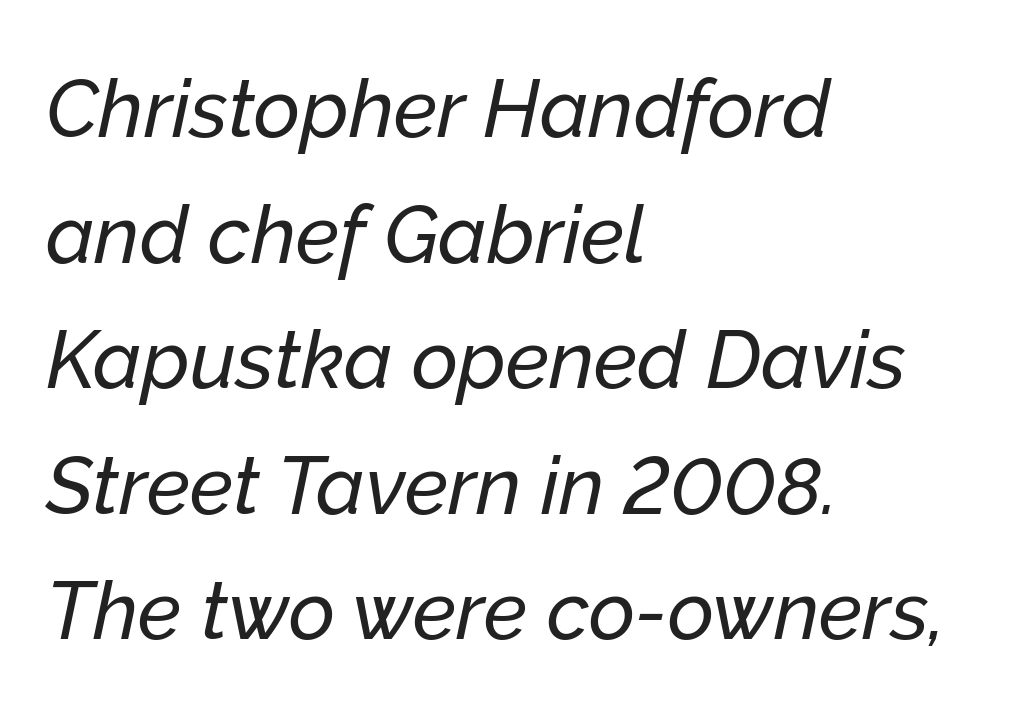
{"italic": "yes", "lean": "right", "slant_degrees": 12, "width": "normal", "stroke_contrast": "low", "x_height": "medium", "monospaced": "no", "underline": "no", "align": "left", "line_spacing": "normal", "line_spacing_ratio": 1.57, "letter_spacing": "normal", "letter_spacing_em": 0.0, "glyph_px": 80}
